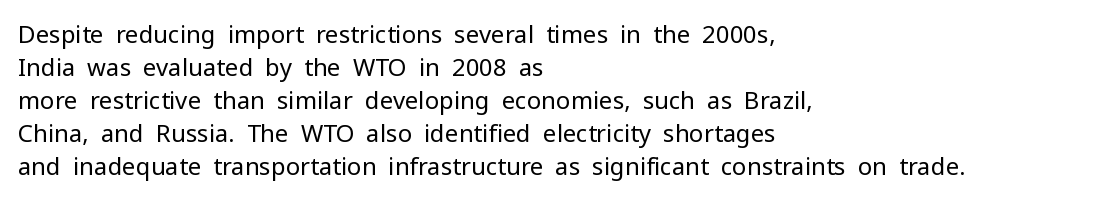
Q: Is the text bold? A: No.
Q: Is the text italic (slanted)? A: No, it is upright.
Q: Is the text underlined? A: No.
Q: How is the paragraph aligned? A: Left-aligned.
Q: Is the spacing between letters normal or unusually wide? A: Normal.
Q: Is the spacing between lines tight, normal or loose? A: Normal.
